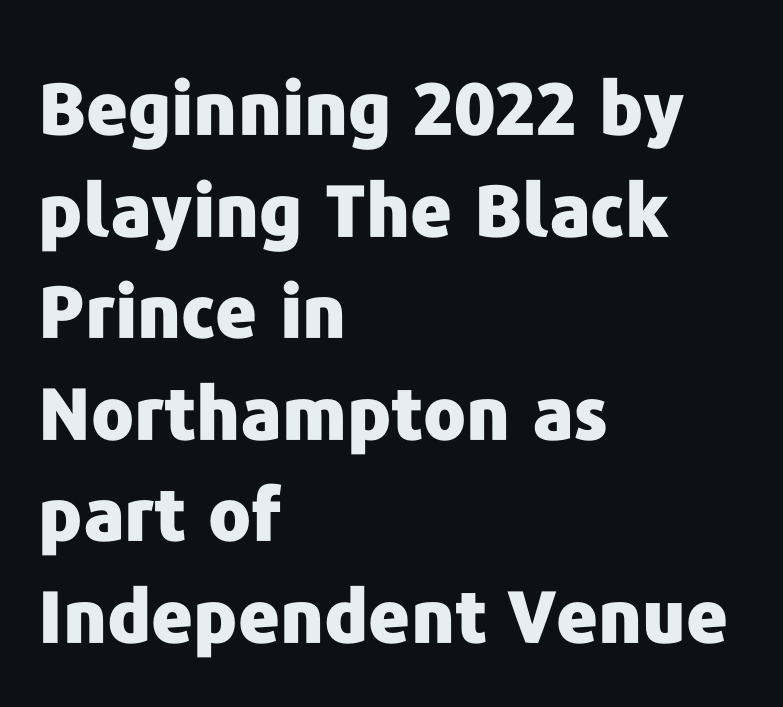
Q: Is the text bold? A: Yes.
Q: Is the text italic (slanted)? A: No, it is upright.
Q: Is the typeface a serif or a sans-serif typeface? A: Sans-serif.
Q: Is the text underlined? A: No.
Q: How is the paragraph aligned? A: Left-aligned.
Q: Is the spacing between letters normal or unusually wide? A: Normal.
Q: Is the spacing between lines tight, normal or loose? A: Normal.
Q: Width (condensed, normal, or wide)? A: Normal.
Q: Stroke contrast? A: Low.
Q: x-height? A: Medium.
Q: Monospaced? A: No.
